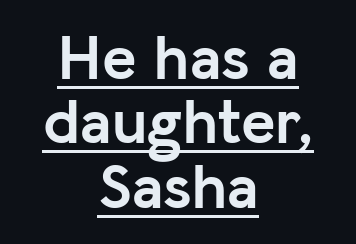
Reading down the block, each line starts at a different indent, mirrored at its end. If you measured baseline to baseline, you'd find a short distance. The typesetter has applied underlining to the passage shown. The face used here is rendered with its standard letterfit.
